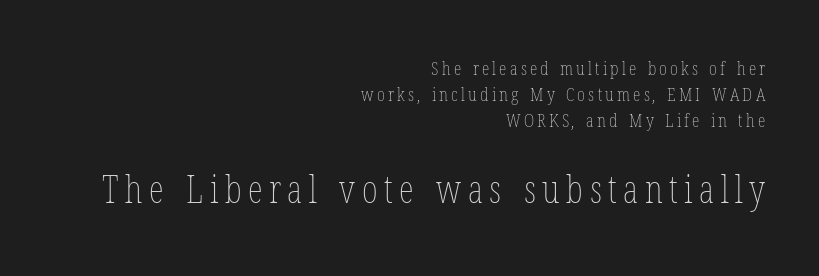
The space directly below the letters is spotless. Rows of type keep a routine distance in the vertical direction. No letter is thick-stroked: the sample isn't bold. The face used here appears at its bigger size in the lower chunk. Do the characters align in a grid? No, the font is proportional.
